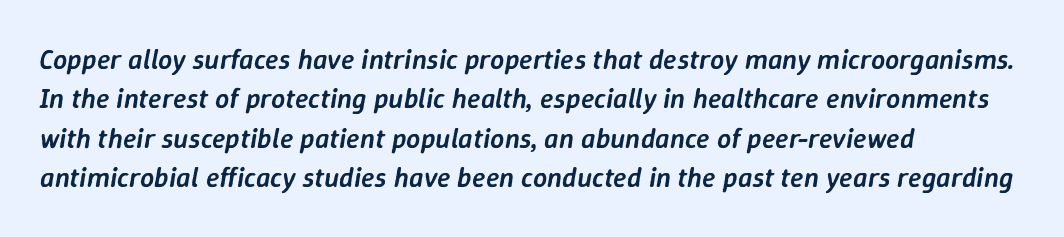
Leading matches the norm, producing a regular column. The passage shown has conventional tracking throughout. Posture: slanted. The area under the type is left untouched.
